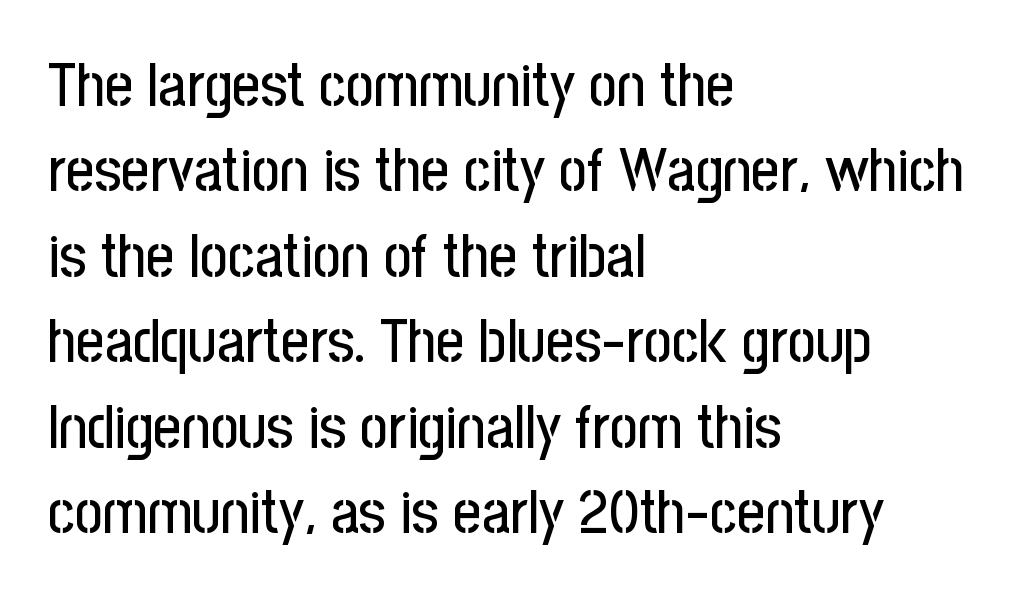
Q: Is the text italic (slanted)? A: No, it is upright.
Q: Is the typeface a serif or a sans-serif typeface? A: Sans-serif.
Q: Is the text underlined? A: No.
Q: How is the paragraph aligned? A: Left-aligned.
Q: Is the spacing between letters normal or unusually wide? A: Normal.
Q: Is the spacing between lines tight, normal or loose? A: Normal.
Q: Width (condensed, normal, or wide)? A: Condensed.
Q: Stroke contrast? A: Low.
Q: x-height? A: Medium.
Q: Monospaced? A: No.
